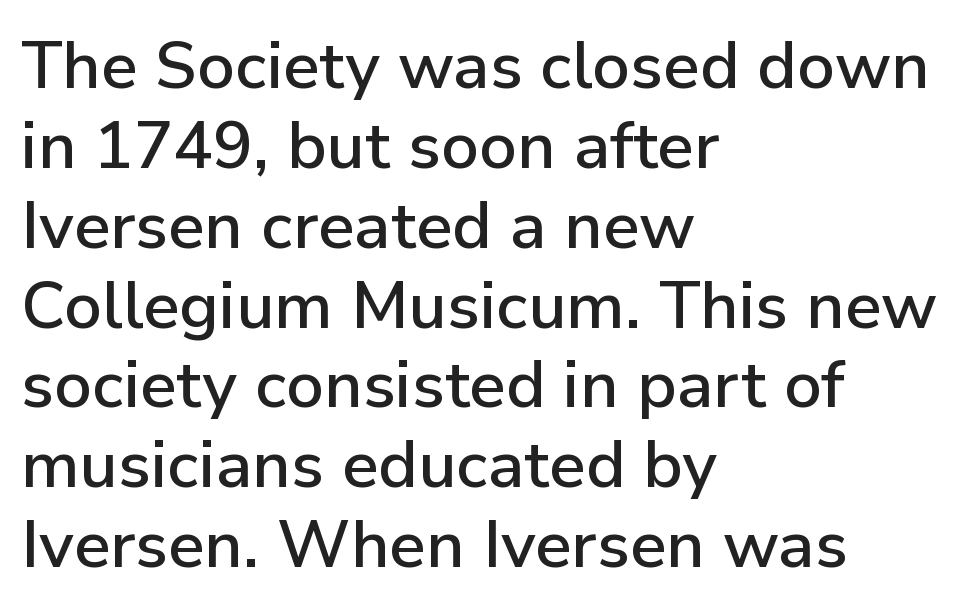
This rendering leaves character spacing at its baseline value. Layout note: lines flush left. Each letter keeps its own natural width here, so spacing adapts to shape. Tall strokes in this sample are plumb rather than angled.
